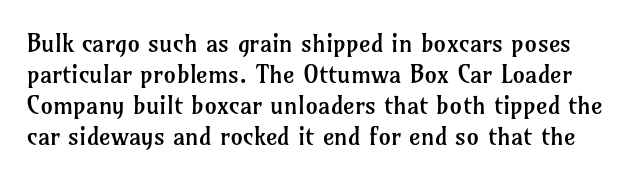
{"italic": "no", "bold": "no", "underline": "no", "line_spacing_ratio": 1.24, "letter_spacing": "normal", "letter_spacing_em": 0.0, "glyph_px": 25}
